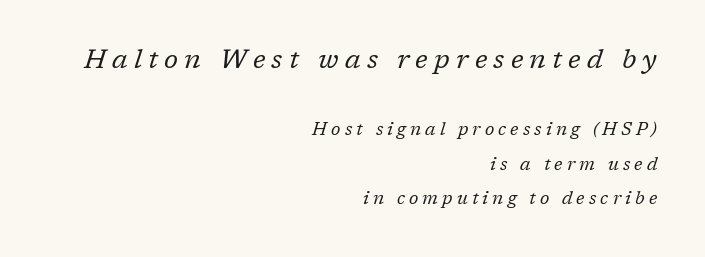
The image shows 27 px text type, italic (leaning right); set right-aligned, loose line spacing (1.91x), unusually wide letter spacing (+0.23 em), not underlined; the first (top) block is 1.5x larger.
